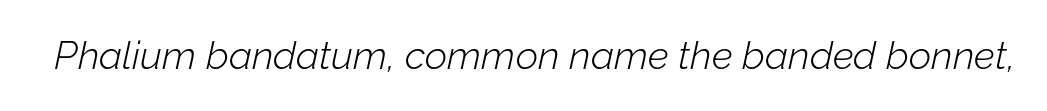
Q: Is the text bold? A: No.
Q: Is the text italic (slanted)? A: Yes, it leans right by about 12 degrees.
Q: Is the text underlined? A: No.
Q: Is the spacing between letters normal or unusually wide? A: Normal.
Q: Width (condensed, normal, or wide)? A: Normal.
Q: Stroke contrast? A: Low.
Q: x-height? A: Medium.
Q: Monospaced? A: No.
